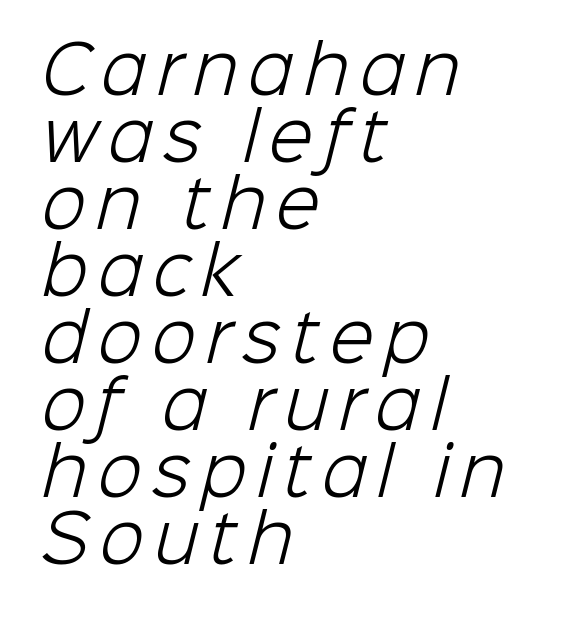
The typeface has the unassuming heft of standard copy or less. What kind of face is this? One without serifs — a sans. The lines are quadded left. Compared with typical paragraphs, the rows here are closer together.
